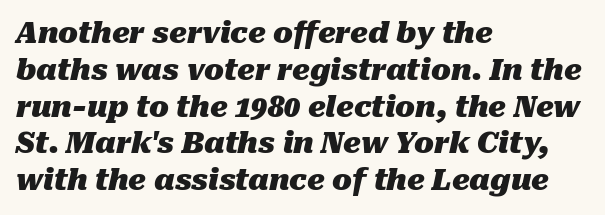
Does the lettering tilt? It does — this is italic. The rendering uses natural spacing where letterforms have individual widths. The compositor pushed each line to the left boundary. Nobody touched the tracking dial on this one. A bare baseline throughout the passage.
